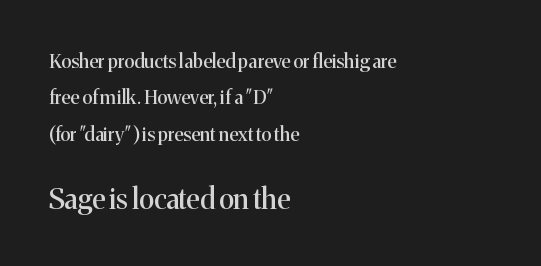
Q: Is the text italic (slanted)? A: No, it is upright.
Q: Is the typeface a serif or a sans-serif typeface? A: Serif.
Q: Is the text underlined? A: No.
Q: How is the paragraph aligned? A: Left-aligned.
Q: Is the spacing between letters normal or unusually wide? A: Normal.
Q: Is the spacing between lines tight, normal or loose? A: Loose.
Q: Which block of text is set in a larger size, the first (top) or the second (bottom)? A: The second (bottom) one.
Q: Width (condensed, normal, or wide)? A: Normal.
Q: Stroke contrast? A: Medium.
Q: x-height? A: Medium.
Q: Monospaced? A: No.
